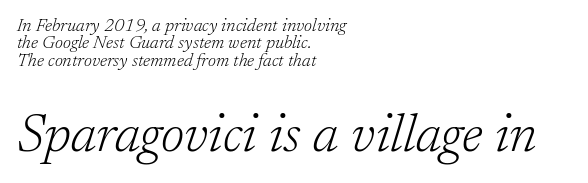
{"serif": "yes", "italic": "yes", "lean": "right", "slant_degrees": 17, "bold": "no", "weight": "light", "width": "normal", "stroke_contrast": "low", "x_height": "medium", "monospaced": "no", "underline": "no", "align": "left", "line_spacing": "tight", "line_spacing_ratio": 0.97, "letter_spacing": "normal", "letter_spacing_em": 0.0, "larger_block": "second", "size_ratio": 2.94, "glyph_px": 53}
